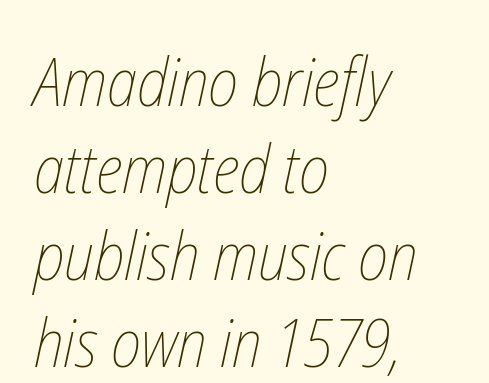
Q: Is the text bold? A: No.
Q: Is the text underlined? A: No.
Q: How is the paragraph aligned? A: Left-aligned.
Q: Is the spacing between letters normal or unusually wide? A: Normal.
Q: Is the spacing between lines tight, normal or loose? A: Normal.
Q: Width (condensed, normal, or wide)? A: Condensed.
Q: Stroke contrast? A: Low.
Q: x-height? A: Medium.
Q: Monospaced? A: No.
